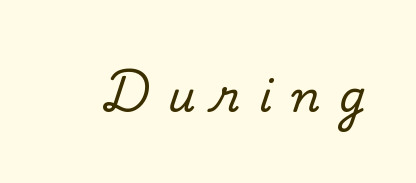
Words float on clear page, feet unadorned. Proportional: the letters do not fall into vertical columns. The typeface chosen for these lines features serifs.
